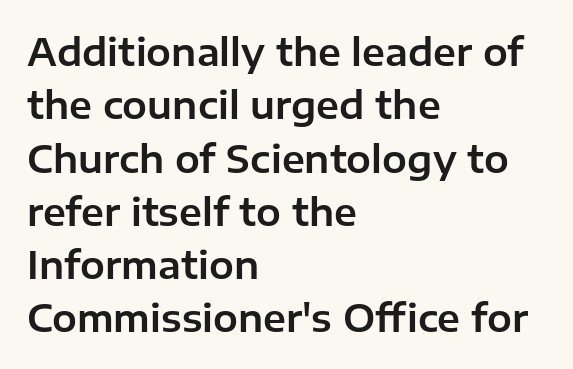
{"serif": "no", "italic": "no", "width": "normal", "stroke_contrast": "low", "x_height": "medium", "monospaced": "no", "underline": "no", "align": "left", "line_spacing": "normal", "line_spacing_ratio": 1.44, "letter_spacing": "normal", "letter_spacing_em": 0.0, "glyph_px": 37}
